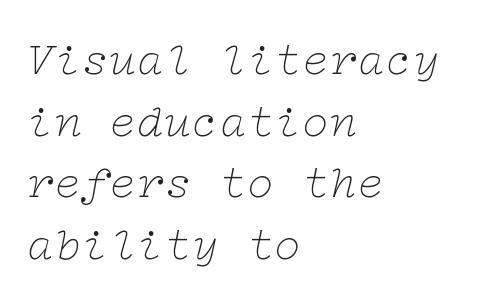
The glyphs in this specimen are seriffed. This sample uses plain, unmodified letter spacing. Descenders hang freely into open space. Is there much room between lines? A standard amount, neither cramped nor airy. Emphasis-style slanted type is in use. A student would call this left alignment; a typographer would say flush left, rag right.
